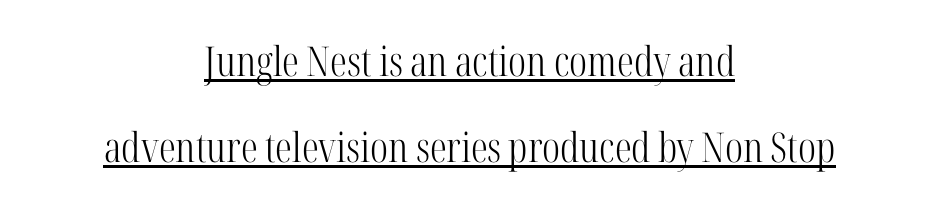
The image shows 41 px light, condensed serif type, upright; set centered, loose line spacing (2.1x), normal letter spacing, underlined; high stroke contrast and a medium x-height.
